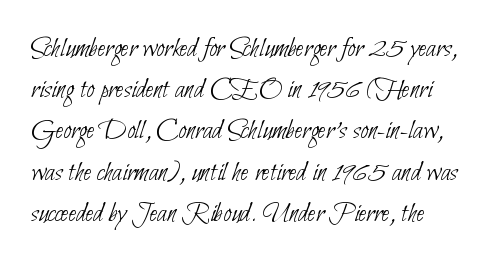
The image shows 29 px thin, condensed sans-serif type; set normal line spacing (1.42x), normal letter spacing, not underlined; low stroke contrast and a small x-height.
